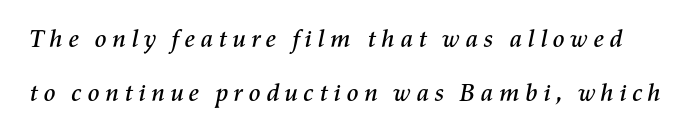
{"italic": "yes", "lean": "right", "slant_degrees": 11, "underline": "no", "line_spacing": "loose", "line_spacing_ratio": 2.15, "glyph_px": 25}
